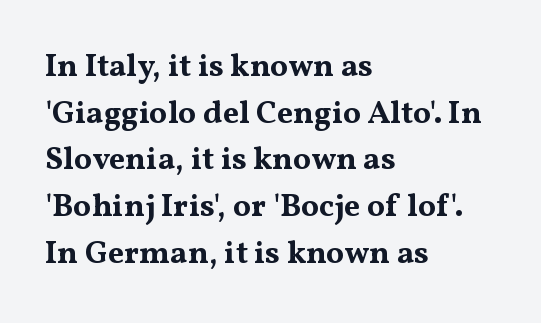
The image shows 32 px bold, wide serif type, upright; set left-aligned, normal line spacing (1.46x), normal letter spacing, not underlined; medium stroke contrast and a medium x-height.
